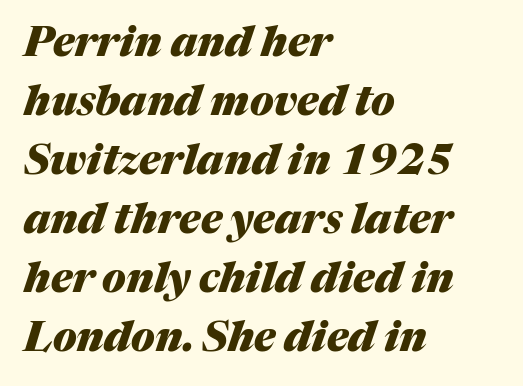
The image shows 41 px heavy type, italic (leaning right); set left-aligned, normal line spacing (1.44x), normal letter spacing, not underlined; medium stroke contrast and a medium x-height.
